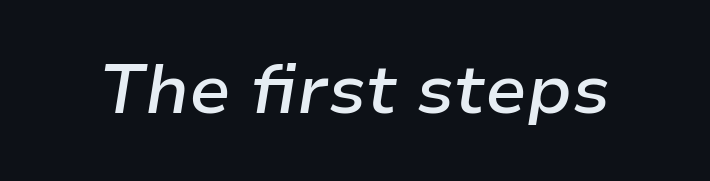
Typesetter's note: demi weight, one step under bold. The horizontal fit of the characters is conventional and even. Do the characters align in a grid? No, the font is proportional. Has an underline been added? It has not. Observe the lean: these are italic letterforms.
